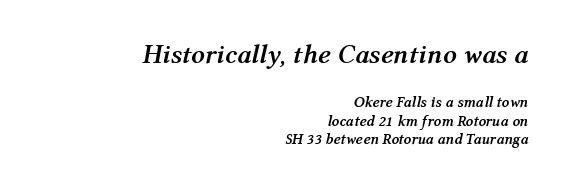
{"italic": "yes", "lean": "right", "slant_degrees": 12, "bold": "yes", "underline": "no", "align": "right", "line_spacing_ratio": 1.24, "letter_spacing": "normal", "letter_spacing_em": 0.0, "larger_block": "first", "size_ratio": 1.8, "glyph_px": 27}
